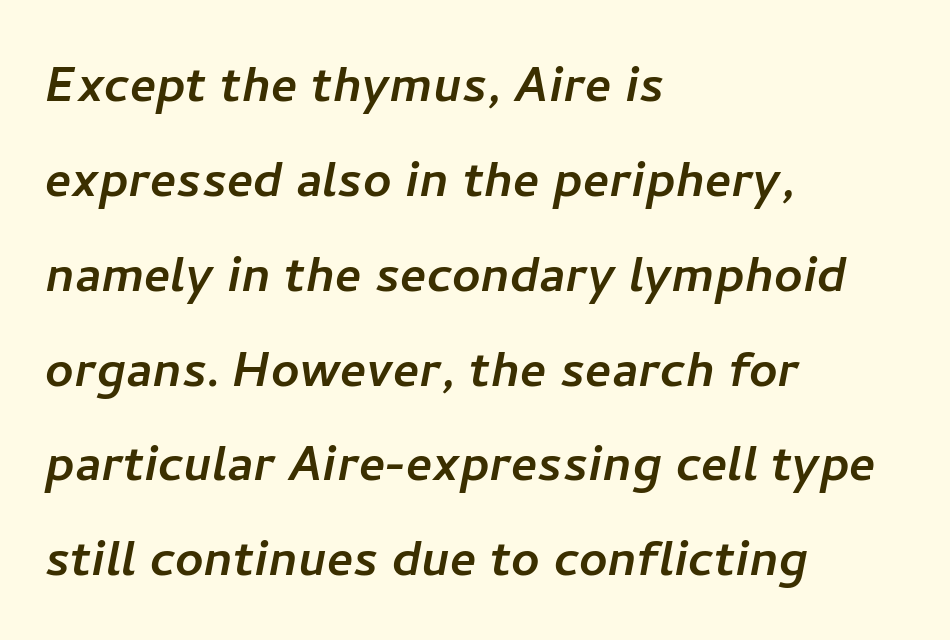
The letters sit at their default tracking, neither squeezed nor spread. If you drew a ruler down the left edge, every line would touch it. These lines are rendered in a variable-pitch font. I'd call this a sans setting — the letters go barefoot. Summary of vertical rhythm: regular, with standard interline spacing.
